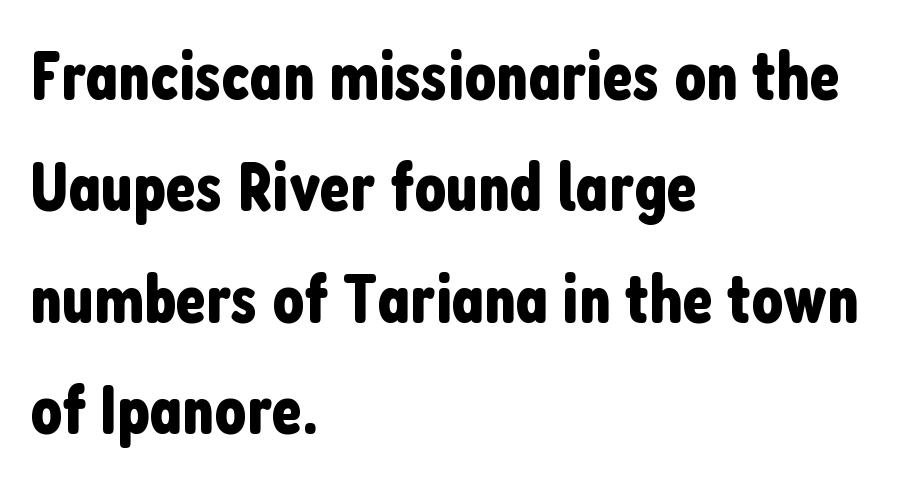
I'd call this a sans setting — the letters go barefoot. There is no visible air inserted between adjacent glyphs. The passage shown is typed in a proportional face where columns would drift. Notice how the passage keeps a crisp vertical edge on the left only. Unlike italic type, these characters show no tilt at all. How would I describe the line gaps? Plain and ordinary.
